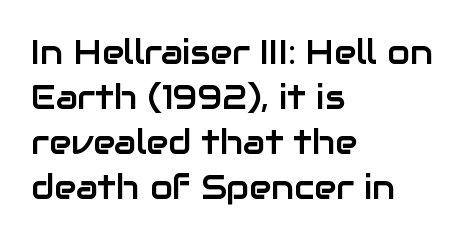
The paragraph shown leans on its left margin. Nope, not italic — everything's standing straight. Each word holds together tightly as a unit, with standard inter-letter gaps. The text was rendered using a sans face with plain stroke endings. The passage shown is typed in a proportional face where columns would drift.
